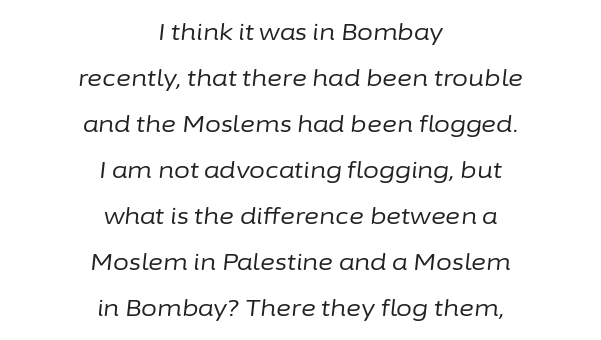
Q: Is the text bold? A: No.
Q: Is the text italic (slanted)? A: Yes, it leans right by about 6 degrees.
Q: Is the text underlined? A: No.
Q: How is the paragraph aligned? A: Centered.
Q: Is the spacing between letters normal or unusually wide? A: Normal.
Q: Is the spacing between lines tight, normal or loose? A: Loose.
